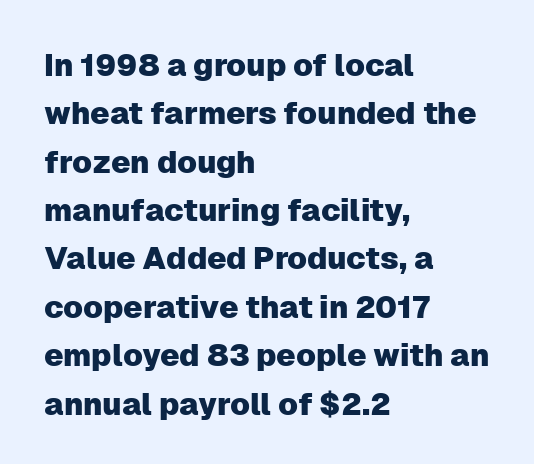
{"serif": "no", "italic": "no", "width": "normal", "stroke_contrast": "low", "x_height": "medium", "monospaced": "no", "underline": "no", "align": "left", "line_spacing": "normal", "line_spacing_ratio": 1.56, "letter_spacing": "normal", "letter_spacing_em": 0.0, "glyph_px": 31}
